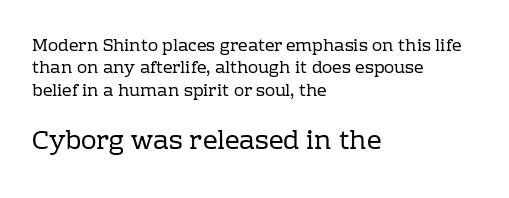
{"italic": "no", "bold": "no", "underline": "no", "align": "left", "line_spacing": "normal", "line_spacing_ratio": 1.32, "letter_spacing": "normal", "letter_spacing_em": 0.0, "larger_block": "second", "size_ratio": 1.53, "glyph_px": 26}
